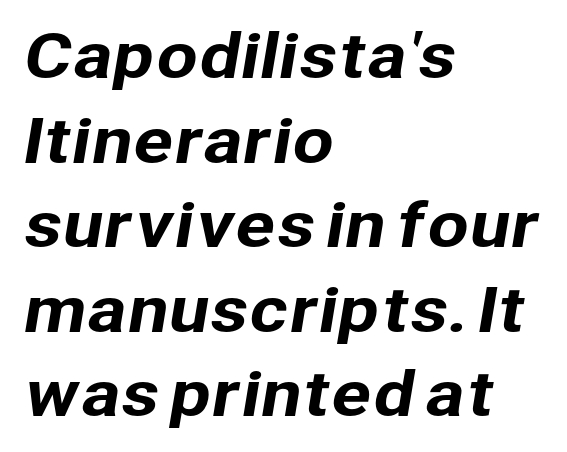
{"serif": "no", "width": "normal", "stroke_contrast": "low", "x_height": "medium", "monospaced": "no", "underline": "no", "align": "left", "line_spacing": "normal", "line_spacing_ratio": 1.41, "letter_spacing": "normal", "letter_spacing_em": 0.0, "glyph_px": 60}
